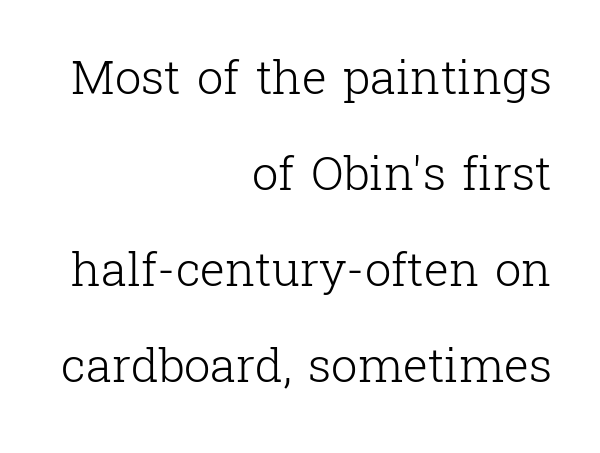
The image shows 47 px light serif type, upright; set right-aligned, loose line spacing (2.04x), normal letter spacing, not underlined; low stroke contrast and a medium x-height.
